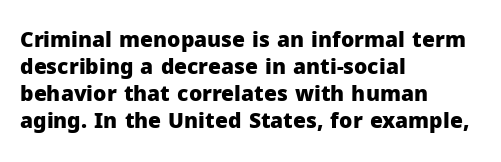
The image shows 21 px bold type, upright; set left-aligned, normal line spacing (1.29x), normal letter spacing, not underlined.
